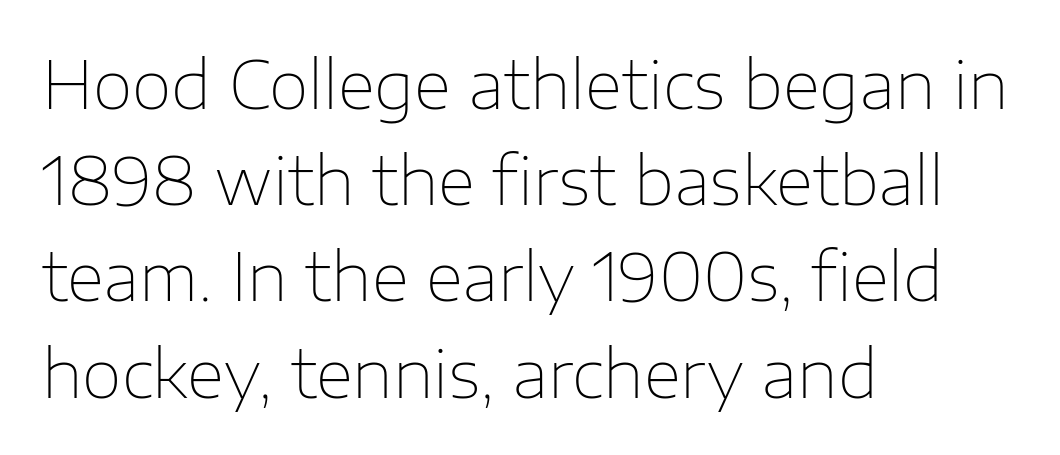
{"serif": "no", "italic": "no", "bold": "no", "weight": "thin", "width": "normal", "stroke_contrast": "low", "x_height": "medium", "monospaced": "no", "underline": "no", "align": "left", "line_spacing": "normal", "line_spacing_ratio": 1.48, "letter_spacing": "normal", "letter_spacing_em": 0.0, "glyph_px": 65}
